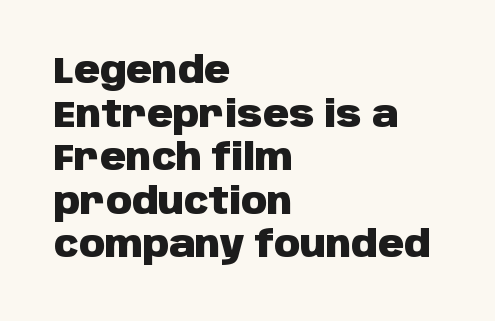
The image shows 36 px heavy sans-serif type, upright; set left-aligned, line spacing 1.21x, normal letter spacing, not underlined; low stroke contrast and a large x-height.
